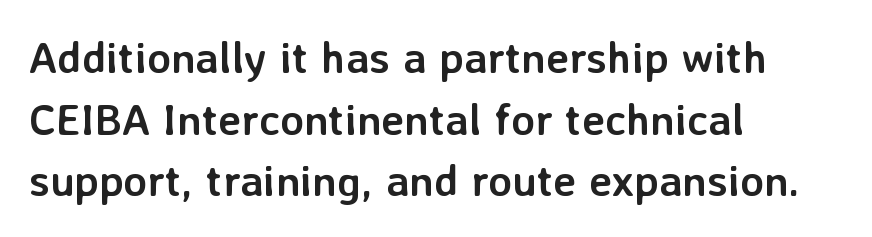
Q: Is the text bold? A: Yes.
Q: Is the text italic (slanted)? A: No, it is upright.
Q: Is the typeface a serif or a sans-serif typeface? A: Sans-serif.
Q: Is the text underlined? A: No.
Q: How is the paragraph aligned? A: Left-aligned.
Q: Is the spacing between letters normal or unusually wide? A: Normal.
Q: Is the spacing between lines tight, normal or loose? A: Normal.
Q: Width (condensed, normal, or wide)? A: Normal.
Q: Stroke contrast? A: Low.
Q: x-height? A: Medium.
Q: Monospaced? A: No.
